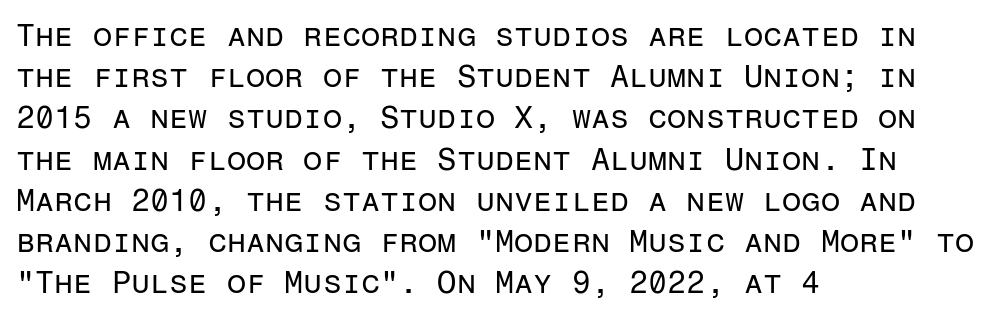
{"serif": "no", "italic": "no", "bold": "no", "weight": "regular", "width": "normal", "stroke_contrast": "low", "x_height": "medium", "monospaced": "yes", "underline": "no", "align": "left", "line_spacing": "normal", "line_spacing_ratio": 1.33, "letter_spacing": "normal", "letter_spacing_em": 0.0, "glyph_px": 31}
